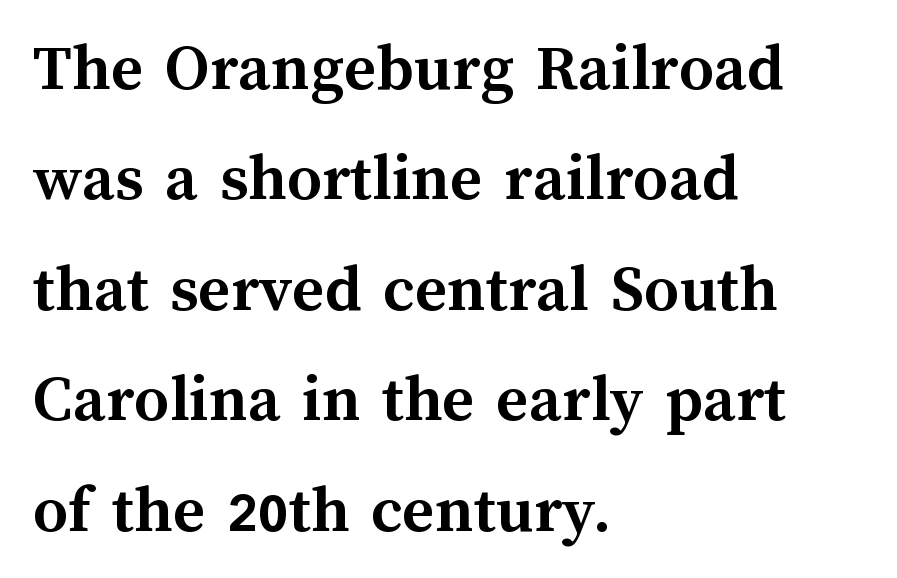
The image shows 69 px semibold type, upright; set left-aligned, normal line spacing (1.6x), normal letter spacing, not underlined; medium stroke contrast and a medium x-height.
